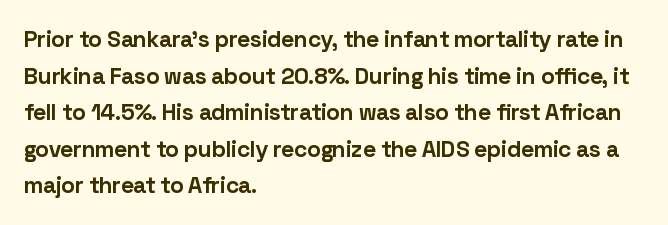
Q: Is the text bold? A: Yes.
Q: Is the text italic (slanted)? A: No, it is upright.
Q: Is the text underlined? A: No.
Q: How is the paragraph aligned? A: Left-aligned.
Q: Is the spacing between letters normal or unusually wide? A: Normal.
Q: Is the spacing between lines tight, normal or loose? A: Normal.
